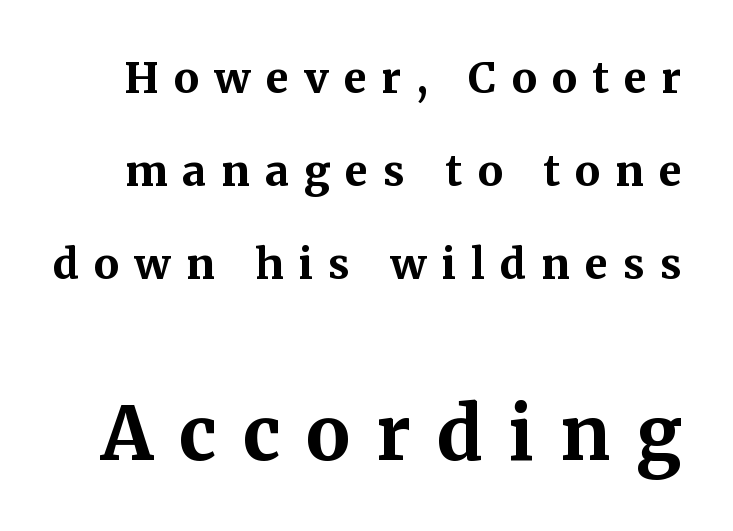
This is roman type, the default non-slanted kind. The line-height multiplier appears high, well above default. Is this a fixed-width face? No — the glyphs have proportional, varying widths. Type without underlining. Between one letter and the next there's a generous, obvious gap. Serif or sans? Serif — the stroke terminals have little feet.
